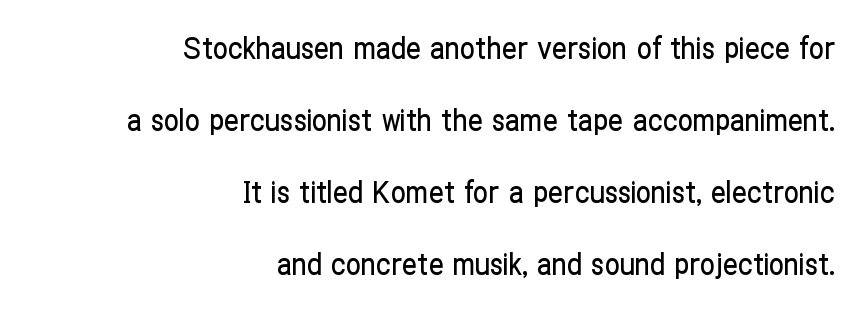
Q: Is the text italic (slanted)? A: No, it is upright.
Q: Is the typeface a serif or a sans-serif typeface? A: Sans-serif.
Q: Is the text underlined? A: No.
Q: How is the paragraph aligned? A: Right-aligned.
Q: Is the spacing between letters normal or unusually wide? A: Normal.
Q: Is the spacing between lines tight, normal or loose? A: Loose.
Q: Width (condensed, normal, or wide)? A: Condensed.
Q: Stroke contrast? A: Low.
Q: x-height? A: Medium.
Q: Monospaced? A: No.
